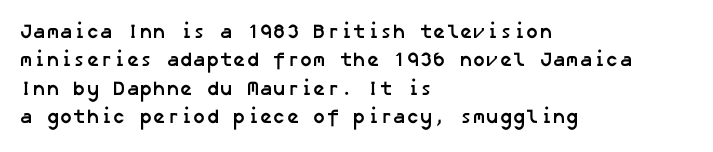
The image shows 20 px bold type; set left-aligned, normal line spacing (1.42x), normal letter spacing, not underlined.
